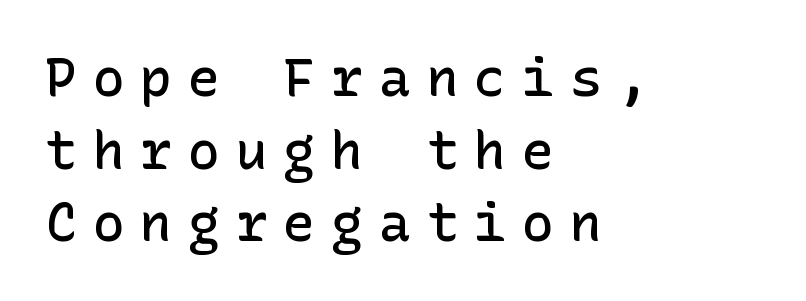
Horizontal alignment here is leftward, the default for most running prose. Display-style spreading of the glyphs; the letterfit is very open. I'd call this a sans setting — the letters go barefoot. Upright lettering throughout. The passage shown is semibold, sitting just below true bold.
